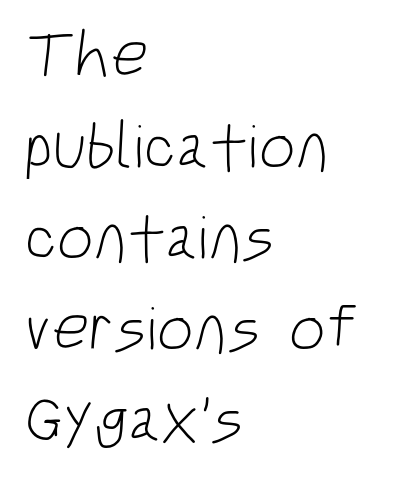
The image shows 65 px light, condensed sans-serif type; set left-aligned, normal line spacing (1.4x), normal letter spacing, not underlined; low stroke contrast and a large x-height.
